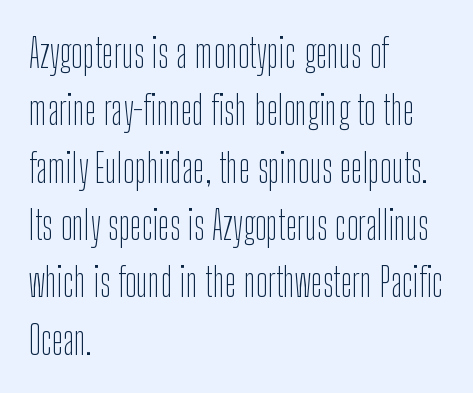
Does the leading feel generous? No, just average. Which margin do the lines hug? The left one — the right edge is uneven. No chunkiness to these letters — they're not bold. Stroke terminals: plain, sans-serif. Nothing unusual about the tracking: characters are spaced as the font intends. No word sits above an underline.
